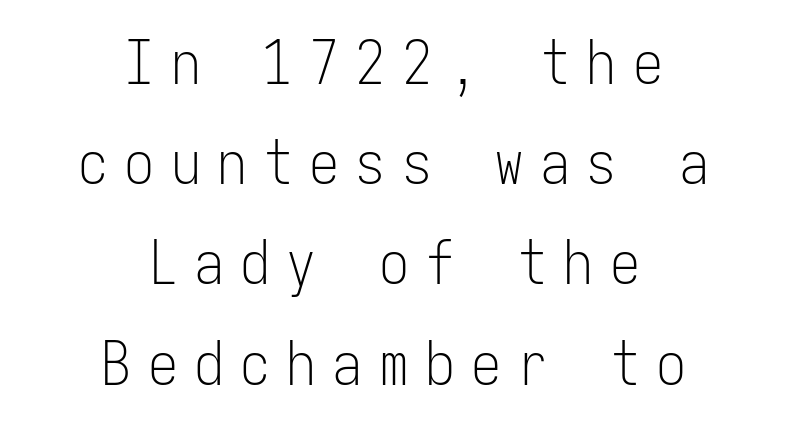
{"serif": "no", "italic": "no", "bold": "no", "weight": "light", "width": "condensed", "stroke_contrast": "low", "x_height": "medium", "monospaced": "yes", "underline": "no", "align": "center", "line_spacing": "normal", "line_spacing_ratio": 1.67, "letter_spacing": "wide", "letter_spacing_em": 0.27, "glyph_px": 60}
